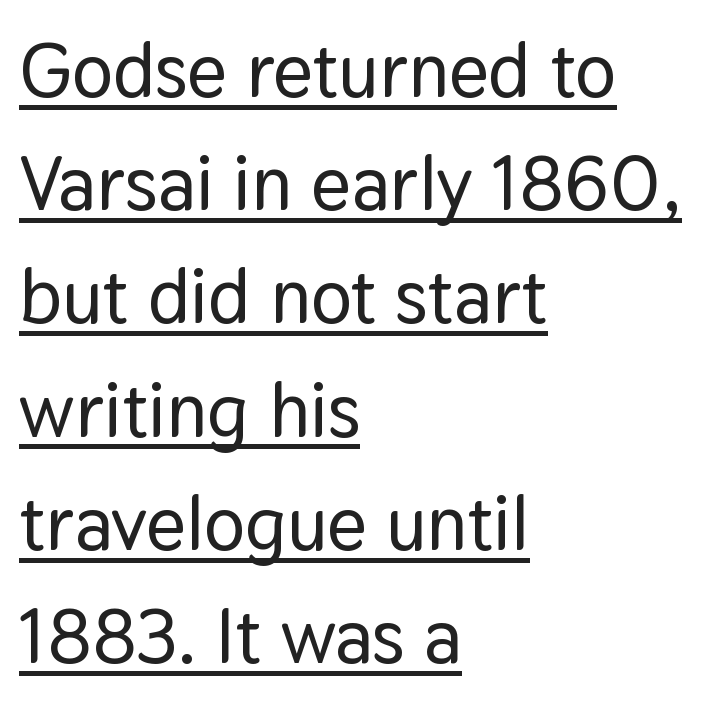
{"serif": "no", "italic": "no", "width": "normal", "stroke_contrast": "low", "x_height": "medium", "monospaced": "no", "underline": "yes", "align": "left", "line_spacing": "normal", "line_spacing_ratio": 1.47, "letter_spacing": "normal", "letter_spacing_em": 0.0, "glyph_px": 77}
